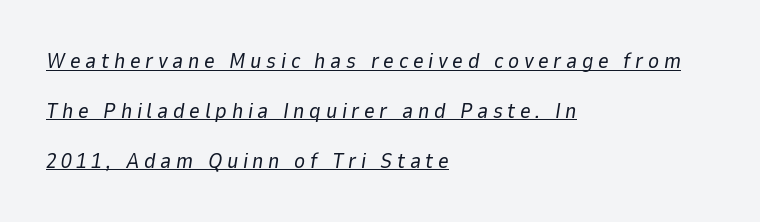
Q: Is the text bold? A: No.
Q: Is the text italic (slanted)? A: Yes, it leans right by about 9 degrees.
Q: Is the text underlined? A: Yes.
Q: How is the paragraph aligned? A: Left-aligned.
Q: Is the spacing between letters normal or unusually wide? A: Unusually wide.
Q: Is the spacing between lines tight, normal or loose? A: Loose.
